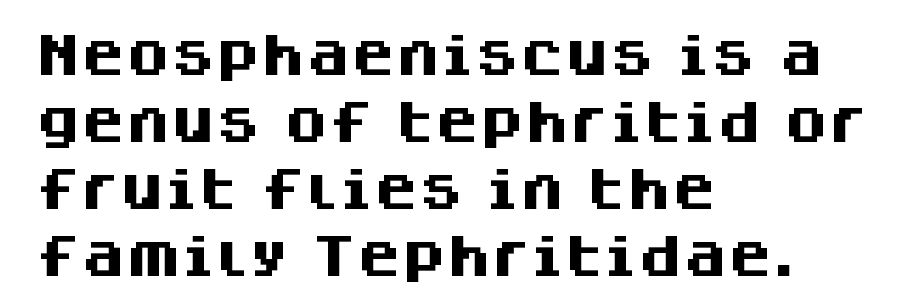
Q: Is the text bold? A: Yes.
Q: Is the text italic (slanted)? A: No, it is upright.
Q: Is the typeface a serif or a sans-serif typeface? A: Sans-serif.
Q: Is the text underlined? A: No.
Q: How is the paragraph aligned? A: Left-aligned.
Q: Is the spacing between letters normal or unusually wide? A: Normal.
Q: Is the spacing between lines tight, normal or loose? A: Normal.
Q: Width (condensed, normal, or wide)? A: Normal.
Q: Stroke contrast? A: Medium.
Q: x-height? A: Large.
Q: Monospaced? A: No.
